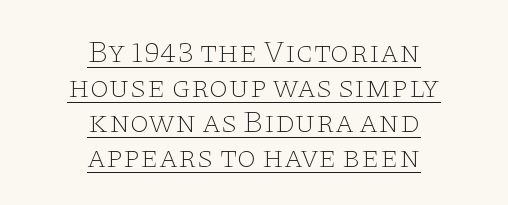
Q: Is the text bold? A: No.
Q: Is the text italic (slanted)? A: No, it is upright.
Q: Is the typeface a serif or a sans-serif typeface? A: Serif.
Q: Is the text underlined? A: Yes.
Q: How is the paragraph aligned? A: Centered.
Q: Is the spacing between letters normal or unusually wide? A: Normal.
Q: Is the spacing between lines tight, normal or loose? A: Tight.
Q: Width (condensed, normal, or wide)? A: Wide.
Q: Stroke contrast? A: Low.
Q: x-height? A: Large.
Q: Monospaced? A: No.
